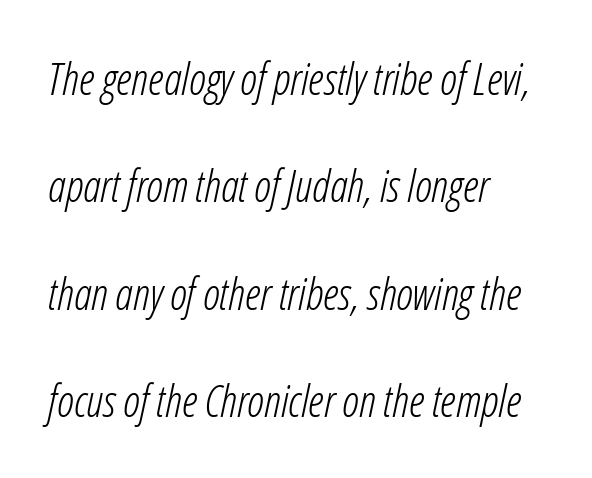
Spacing verdict: proportional, widths tailored to each character. Characters are canted at an angle relative to the baseline's perpendicular. Only glyphs here, with clear space below each row. The lines in this sample share a left origin and differ only in where they stop.
